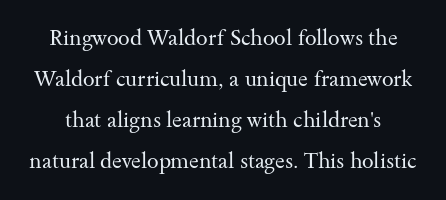
{"italic": "no", "bold": "no", "underline": "no", "line_spacing": "loose", "line_spacing_ratio": 1.96, "letter_spacing": "normal", "letter_spacing_em": 0.0, "glyph_px": 21}
